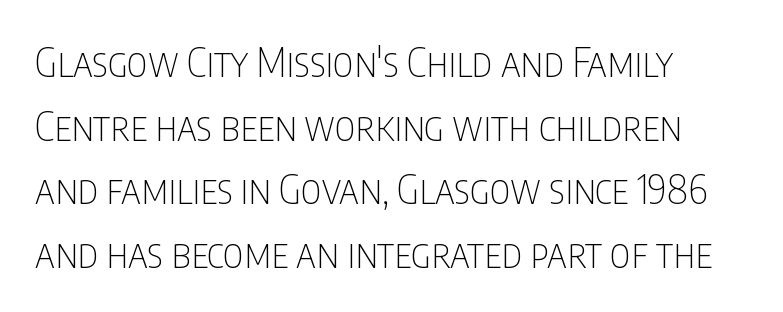
The image shows 40 px thin, condensed sans-serif type, upright; set left-aligned, normal line spacing (1.59x), normal letter spacing, not underlined; low stroke contrast and a large x-height.
